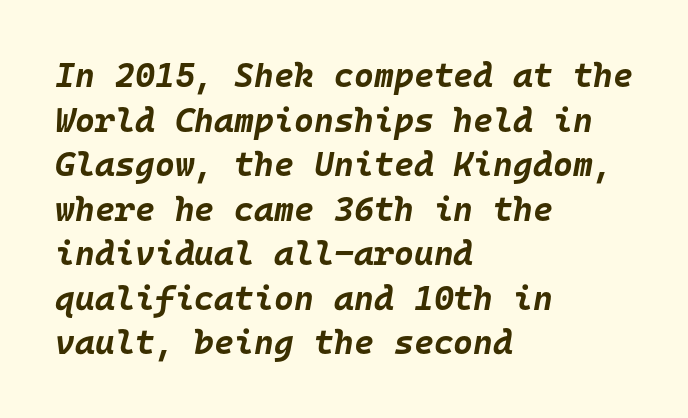
{"italic": "yes", "lean": "right", "slant_degrees": 10, "bold": "yes", "weight": "bold", "width": "normal", "stroke_contrast": "low", "x_height": "large", "monospaced": "yes", "underline": "no", "align": "left", "line_spacing": "normal", "line_spacing_ratio": 1.31, "letter_spacing": "normal", "letter_spacing_em": 0.0, "glyph_px": 34}
